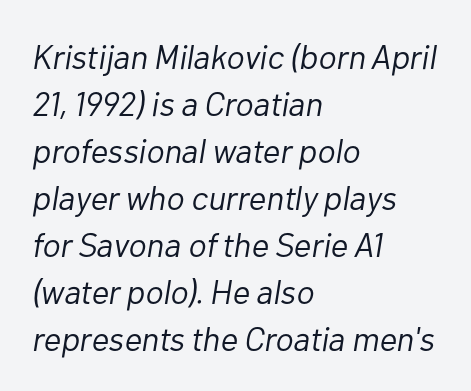
{"italic": "yes", "lean": "right", "slant_degrees": 10, "bold": "no", "weight": "light", "width": "normal", "stroke_contrast": "low", "x_height": "medium", "monospaced": "no", "underline": "no", "align": "left", "line_spacing": "normal", "line_spacing_ratio": 1.38, "letter_spacing": "normal", "letter_spacing_em": 0.0, "glyph_px": 34}
